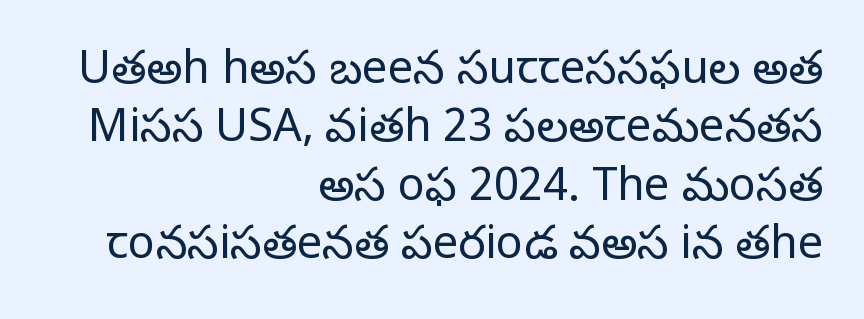
The image shows 45 px regular-weight serif type, upright; set right-aligned, normal line spacing (1.3x), normal letter spacing, not underlined; low stroke contrast and a large x-height.
